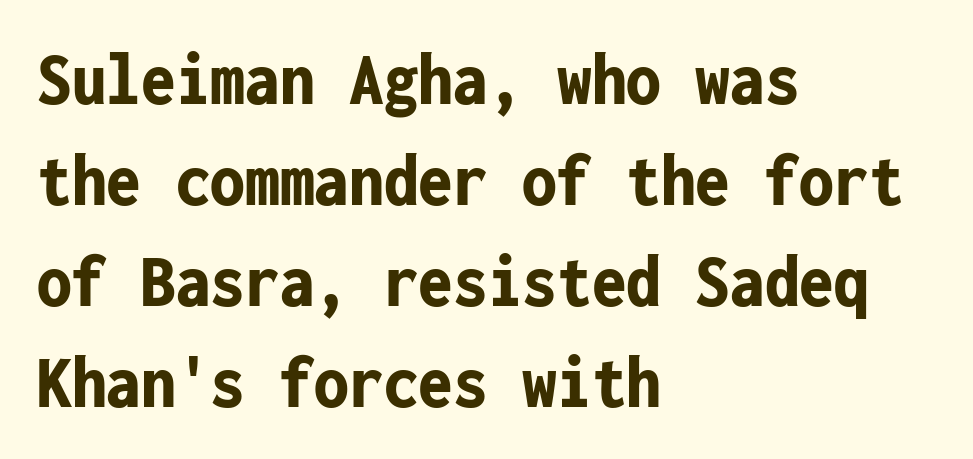
Each word holds together tightly as a unit, with standard inter-letter gaps. Typographic density is high because the face is bold. Rendered with straight, roman letterforms. The foot of each line stays bare and open.
